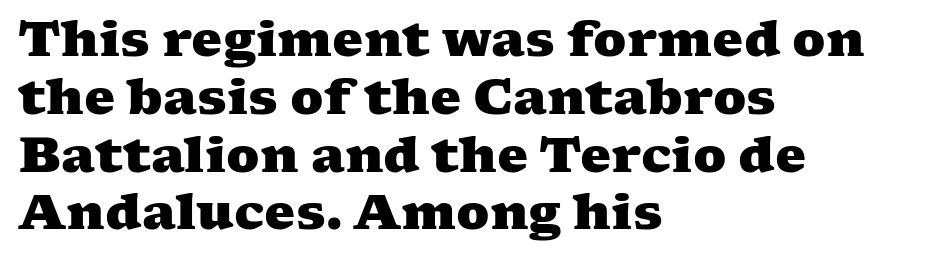
Heft: maximum for text — a bold. Every row of glyphs begins at an identical x-position on the left. Each letter keeps its own natural width here, so spacing adapts to shape. Words appear dense and cohesive because spacing is normal.
